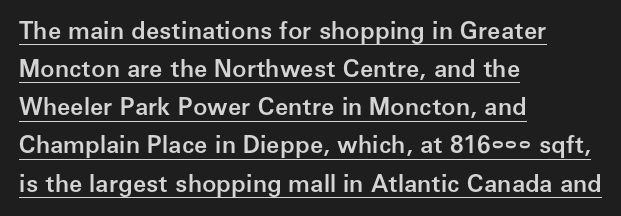
{"italic": "no", "bold": "semi", "underline": "yes", "align": "left", "line_spacing": "normal", "line_spacing_ratio": 1.59, "letter_spacing": "normal", "letter_spacing_em": 0.0, "glyph_px": 24}
